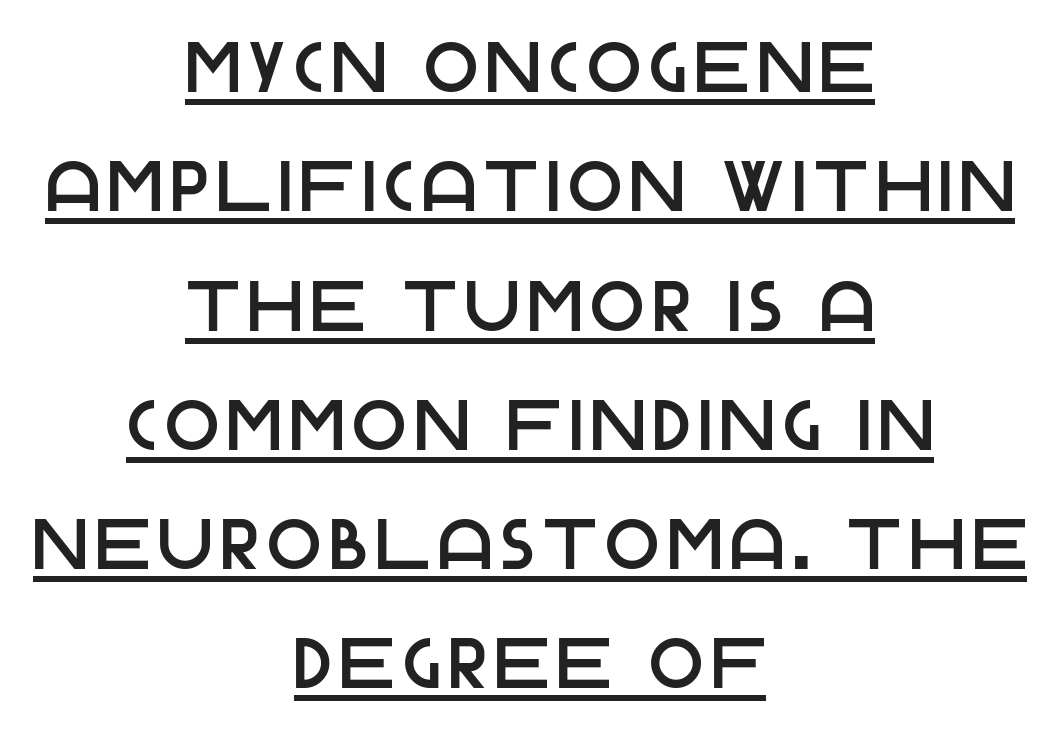
{"serif": "no", "italic": "no", "width": "normal", "stroke_contrast": "low", "x_height": "large", "monospaced": "no", "underline": "yes", "align": "center", "line_spacing": "normal", "line_spacing_ratio": 1.68, "glyph_px": 71}
